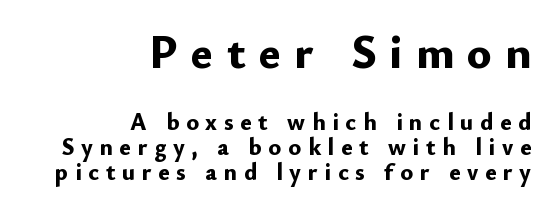
{"serif": "no", "italic": "no", "bold": "yes", "weight": "bold", "width": "normal", "stroke_contrast": "low", "x_height": "small", "monospaced": "no", "underline": "no", "align": "right", "line_spacing": "tight", "line_spacing_ratio": 1.04, "letter_spacing": "wide", "letter_spacing_em": 0.28, "larger_block": "first", "size_ratio": 1.96, "glyph_px": 47}
